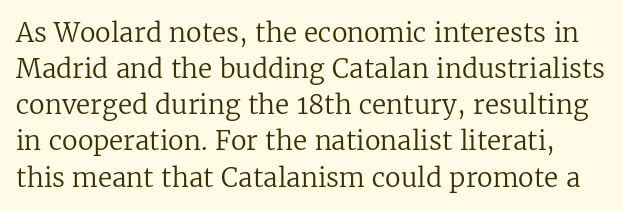
Q: Is the text bold? A: No.
Q: Is the text italic (slanted)? A: No, it is upright.
Q: Is the text underlined? A: No.
Q: Is the spacing between letters normal or unusually wide? A: Normal.
Q: Is the spacing between lines tight, normal or loose? A: Normal.
